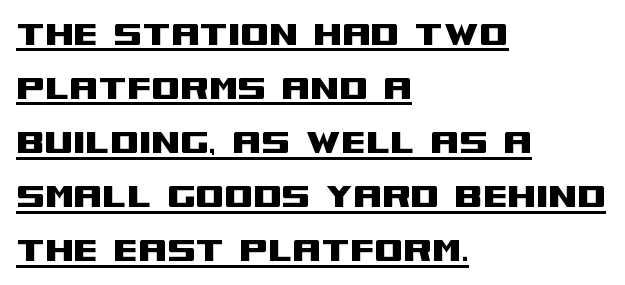
Proportional: the letters do not fall into vertical columns. Line spacing here is normal. Each line of the rendering has a horizontal stroke beneath the glyphs. Nothing sits at the stroke ends, so this counts as sans-serif. Vertical strokes here are truly vertical.
